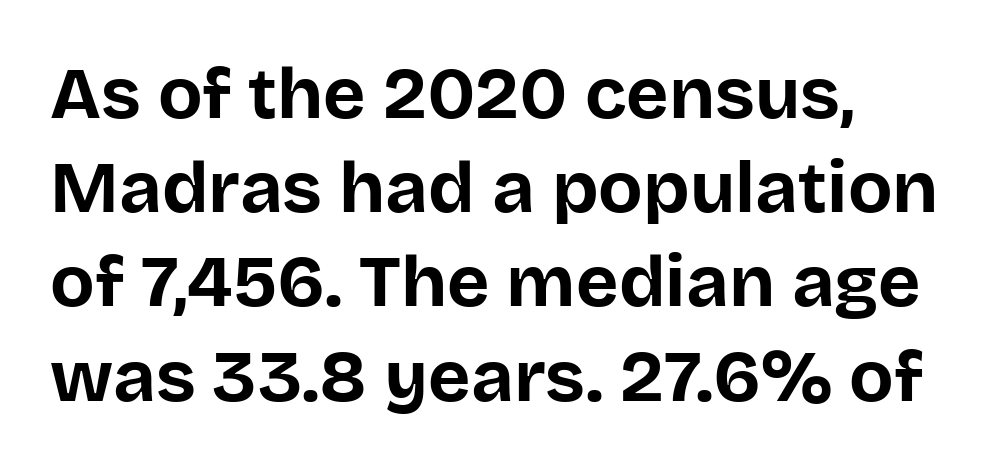
The tracking reads as untouched default to a designer's eye. This sample has the flowing, uneven cadence of proportional lettering. The face used here is a sans, in the tradition of grotesques and geometrics. The sample has been set heavy, in full bold. In terms of posture, this sample is upright.
